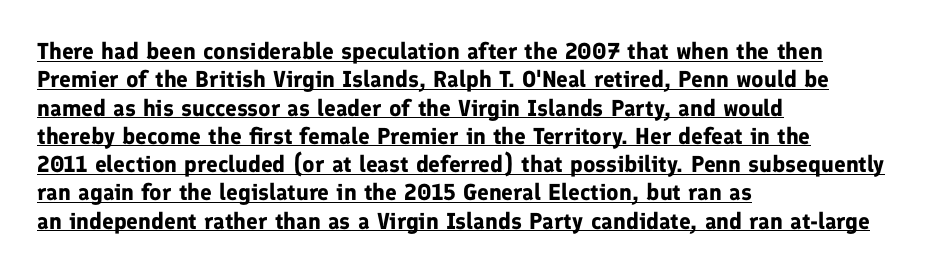
Compared with a centered layout, this one pins lines to the left instead. Words appear dense and cohesive because spacing is normal. Check the space under the baseline: a stroke is drawn there. The font is running at its bold setting. When letters stand straight like this, we call the style roman or upright.
